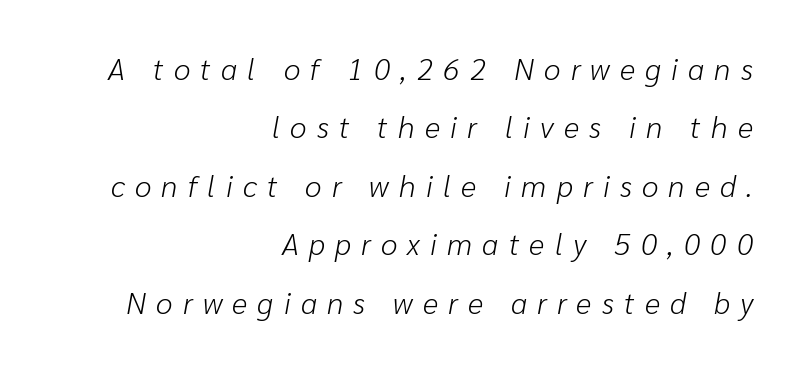
A student would call this right alignment; a typographer would say flush right, rag left. Varying glyph widths throughout — classic text-font behaviour. The passage shown is not bold in any degree. The tracking jumps out immediately: characters are airy and widely separated.
